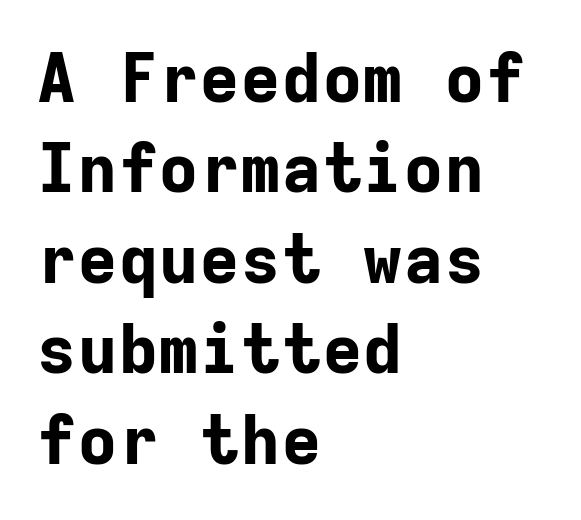
The image shows 68 px bold sans-serif type, upright, monospaced; set left-aligned, normal line spacing (1.33x), normal letter spacing, not underlined; low stroke contrast and a medium x-height.
